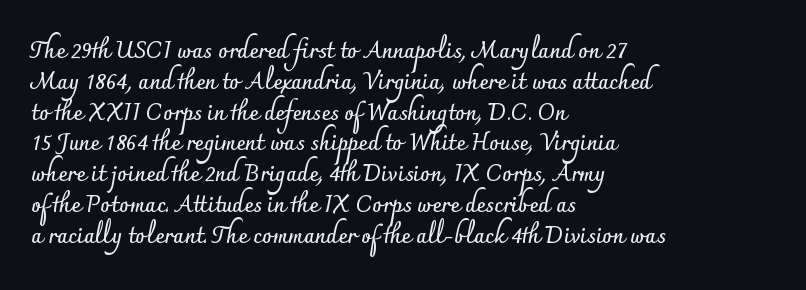
Q: Is the text bold? A: Yes.
Q: Is the text italic (slanted)? A: Yes.
Q: Is the text underlined? A: No.
Q: How is the paragraph aligned? A: Left-aligned.
Q: Is the spacing between letters normal or unusually wide? A: Normal.
Q: Is the spacing between lines tight, normal or loose? A: Normal.
